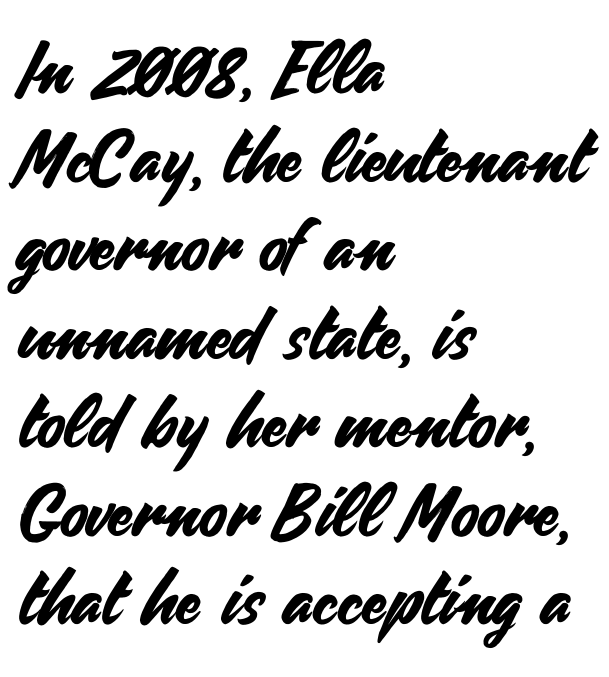
Q: Is the text italic (slanted)? A: Yes.
Q: Is the typeface a serif or a sans-serif typeface? A: Sans-serif.
Q: Is the text underlined? A: No.
Q: How is the paragraph aligned? A: Left-aligned.
Q: Is the spacing between letters normal or unusually wide? A: Normal.
Q: Width (condensed, normal, or wide)? A: Normal.
Q: Stroke contrast? A: Medium.
Q: x-height? A: Small.
Q: Monospaced? A: No.
